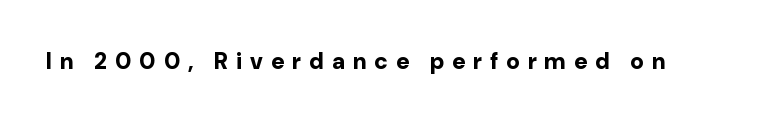
{"italic": "no", "bold": "yes", "underline": "no", "letter_spacing": "wide", "letter_spacing_em": 0.35, "glyph_px": 23}
